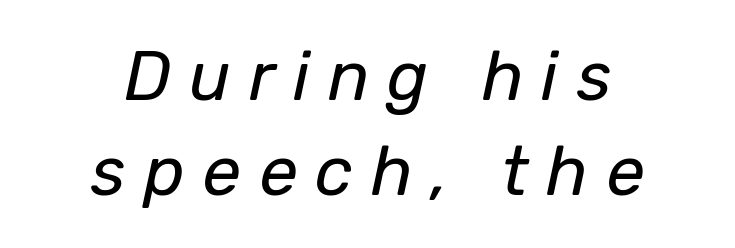
Compared with a flush-left layout, this one balances lines on the center instead. Is this a fixed-width face? No — the glyphs have proportional, varying widths. This sample keeps an unexceptional amount of space between lines. Weight: regular or lighter. The line texture is sparse and dotted thanks to wide tracking.
